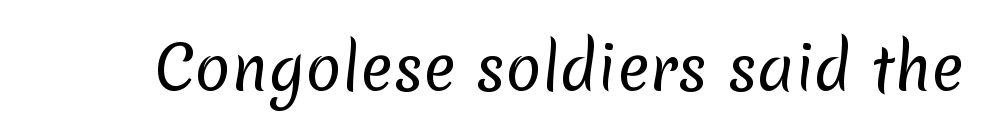
{"serif": "no", "bold": "no", "weight": "regular", "width": "normal", "stroke_contrast": "low", "x_height": "medium", "monospaced": "no", "underline": "no", "letter_spacing": "normal", "letter_spacing_em": 0.0, "glyph_px": 60}
